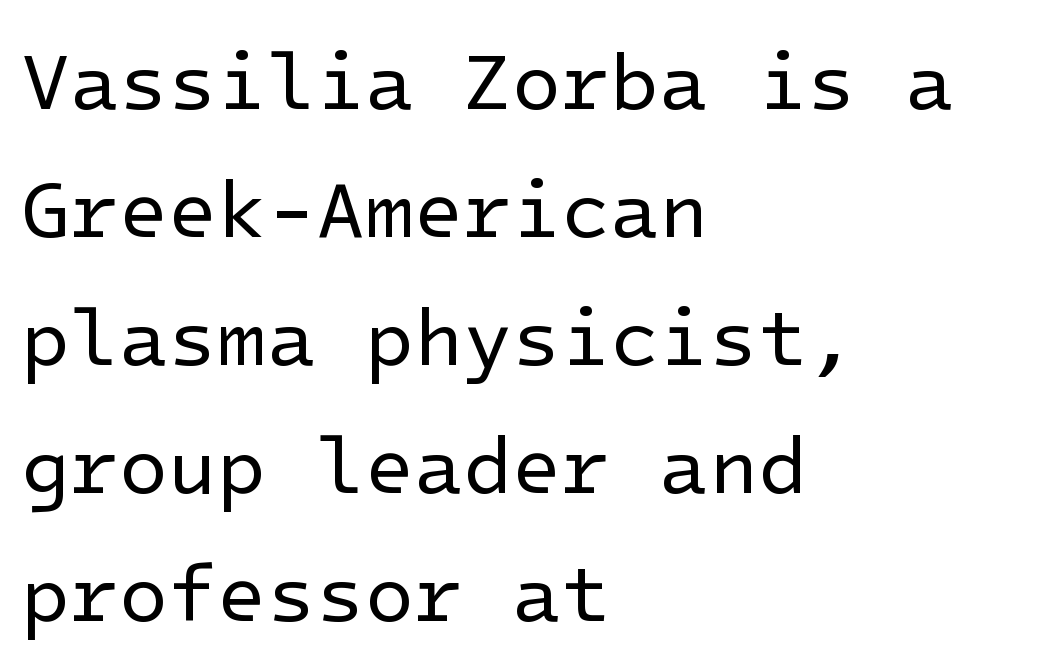
{"serif": "no", "italic": "no", "bold": "no", "weight": "regular", "width": "normal", "stroke_contrast": "low", "x_height": "medium", "underline": "no", "align": "left", "line_spacing": "normal", "line_spacing_ratio": 1.6, "letter_spacing": "normal", "letter_spacing_em": 0.0, "glyph_px": 80}
